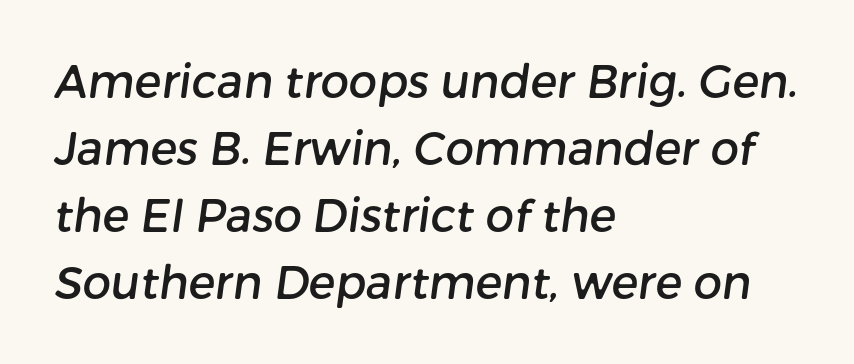
Q: Is the typeface a serif or a sans-serif typeface? A: Sans-serif.
Q: Is the text underlined? A: No.
Q: How is the paragraph aligned? A: Left-aligned.
Q: Is the spacing between letters normal or unusually wide? A: Normal.
Q: Is the spacing between lines tight, normal or loose? A: Normal.
Q: Width (condensed, normal, or wide)? A: Normal.
Q: Stroke contrast? A: Low.
Q: x-height? A: Medium.
Q: Monospaced? A: No.
